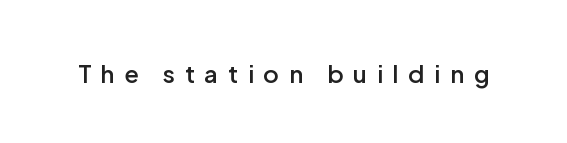
The image shows 24 px text type, upright; set unusually wide letter spacing (+0.41 em), not underlined.
